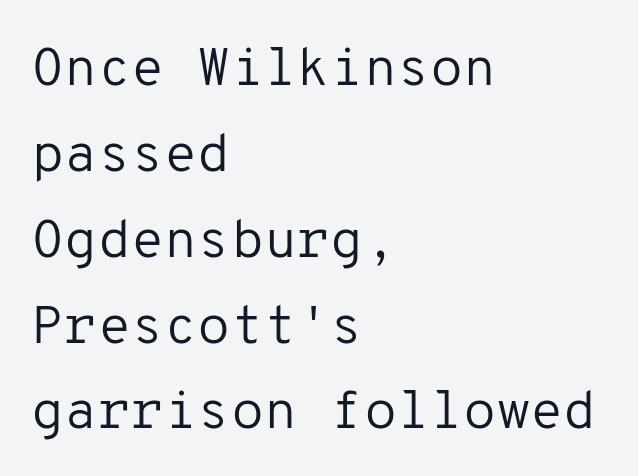
In terms of letterform style, serifs are entirely absent. Think of a typewriter: that constant character pitch is what you see here. The strokes carry an ordinary text weight at most. The typesetter chose a ragged-right arrangement here. In terms of letterspacing, this is plain default setting. Glance below the letters and you will spot only blank space.
